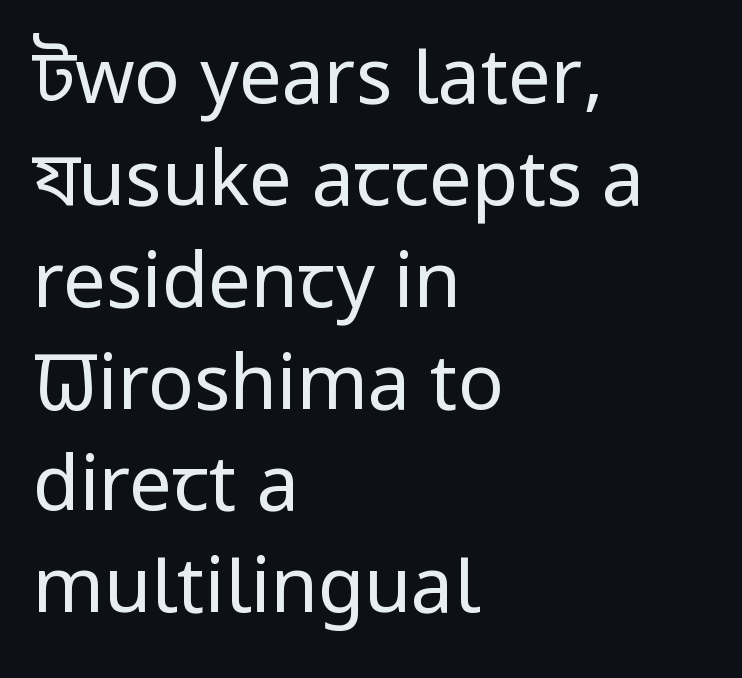
Q: Is the text bold? A: No.
Q: Is the text italic (slanted)? A: No, it is upright.
Q: Is the typeface a serif or a sans-serif typeface? A: Sans-serif.
Q: Is the text underlined? A: No.
Q: How is the paragraph aligned? A: Left-aligned.
Q: Is the spacing between letters normal or unusually wide? A: Normal.
Q: Is the spacing between lines tight, normal or loose? A: Normal.
Q: Width (condensed, normal, or wide)? A: Condensed.
Q: Stroke contrast? A: Low.
Q: x-height? A: Large.
Q: Monospaced? A: No.
